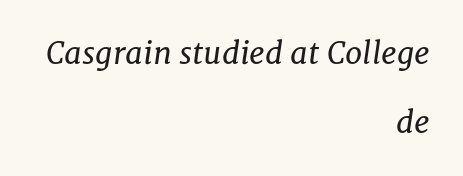
Q: Is the text bold? A: No.
Q: Is the text italic (slanted)? A: Yes, it leans right by about 8 degrees.
Q: Is the typeface a serif or a sans-serif typeface? A: Serif.
Q: Is the text underlined? A: No.
Q: How is the paragraph aligned? A: Right-aligned.
Q: Is the spacing between letters normal or unusually wide? A: Normal.
Q: Is the spacing between lines tight, normal or loose? A: Loose.
Q: Width (condensed, normal, or wide)? A: Normal.
Q: Stroke contrast? A: Low.
Q: x-height? A: Medium.
Q: Monospaced? A: No.
